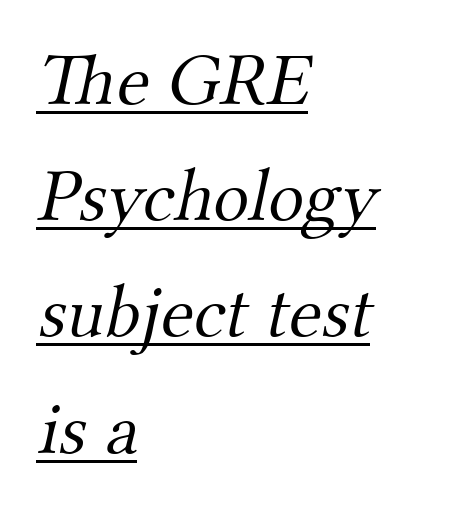
The image shows 75 px light serif type; set left-aligned, normal line spacing (1.55x), normal letter spacing, underlined; medium stroke contrast and a small x-height.
